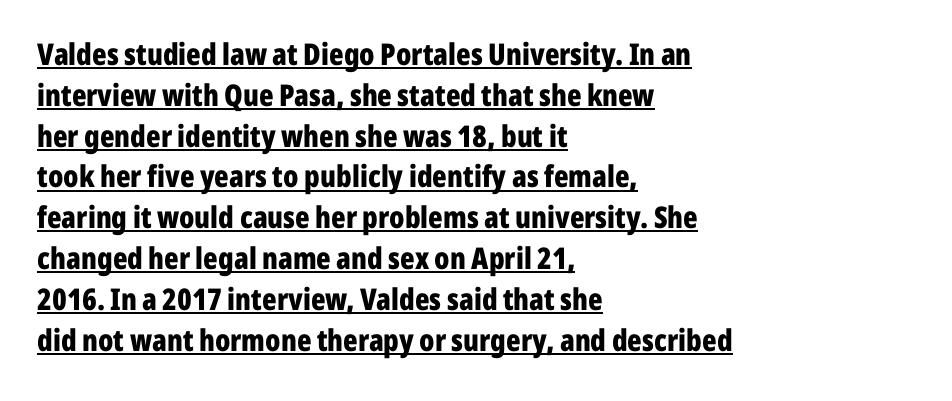
Q: Is the text bold? A: Yes.
Q: Is the text italic (slanted)? A: No, it is upright.
Q: Is the typeface a serif or a sans-serif typeface? A: Sans-serif.
Q: Is the text underlined? A: Yes.
Q: How is the paragraph aligned? A: Left-aligned.
Q: Is the spacing between letters normal or unusually wide? A: Normal.
Q: Is the spacing between lines tight, normal or loose? A: Normal.
Q: Width (condensed, normal, or wide)? A: Condensed.
Q: Stroke contrast? A: Low.
Q: x-height? A: Medium.
Q: Monospaced? A: No.
